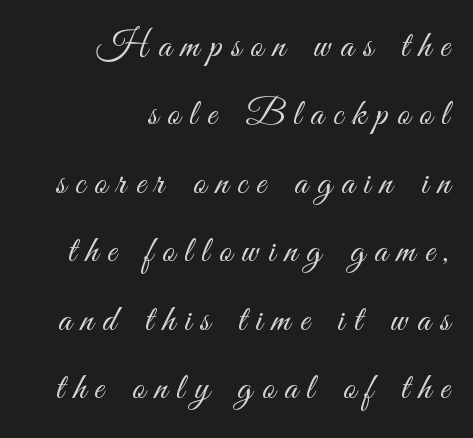
The image shows 37 px light, condensed sans-serif type; set right-aligned, line spacing 1.85x, unusually wide letter spacing (+0.26 em), not underlined; medium stroke contrast and a small x-height.
